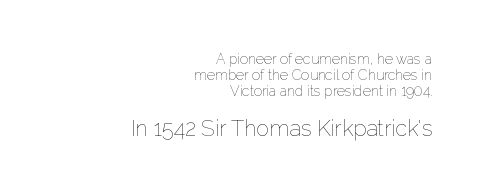
The gap between lines stays unmarked. This sample trades vertical openness for compactness between lines. The rendering anchors every line to the right-hand side. Weight class: somewhere from thin through regular.
